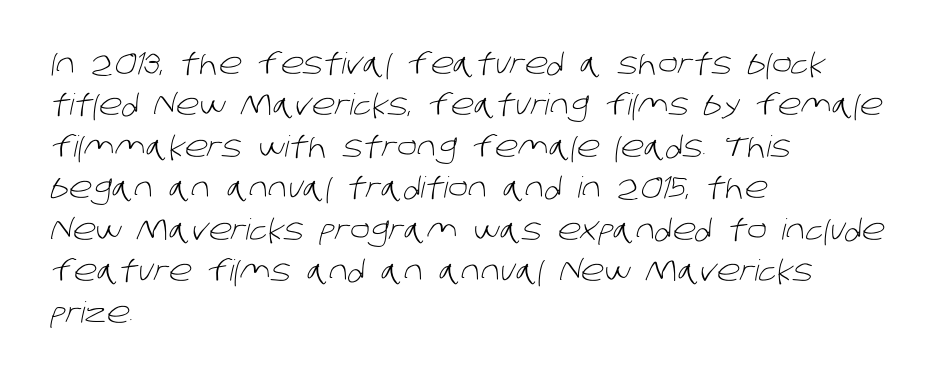
{"serif": "no", "bold": "no", "weight": "light", "width": "normal", "stroke_contrast": "low", "x_height": "large", "monospaced": "no", "underline": "no", "align": "left", "line_spacing": "normal", "line_spacing_ratio": 1.43, "letter_spacing": "normal", "letter_spacing_em": 0.0, "glyph_px": 29}
